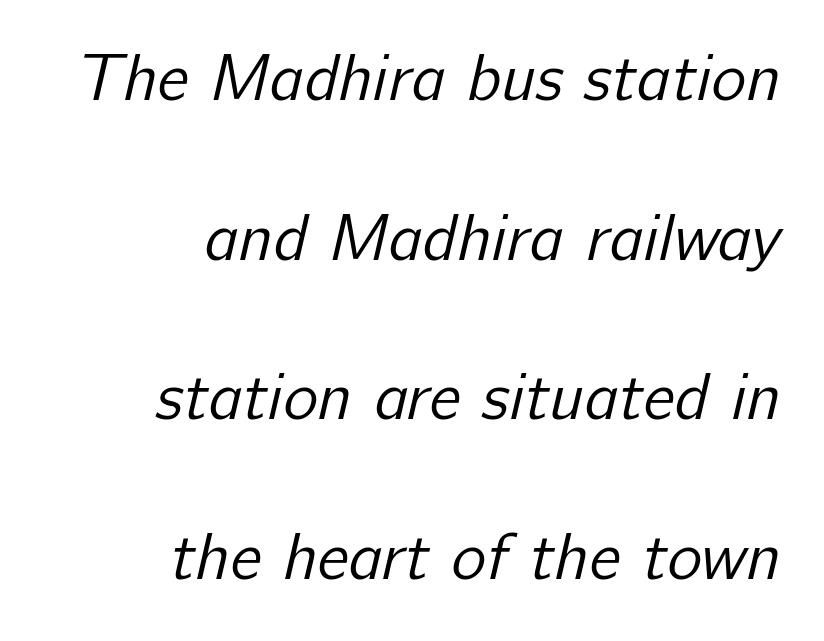
Q: Is the text bold? A: No.
Q: Is the typeface a serif or a sans-serif typeface? A: Sans-serif.
Q: Is the text underlined? A: No.
Q: How is the paragraph aligned? A: Right-aligned.
Q: Is the spacing between letters normal or unusually wide? A: Normal.
Q: Is the spacing between lines tight, normal or loose? A: Loose.
Q: Width (condensed, normal, or wide)? A: Normal.
Q: Stroke contrast? A: Low.
Q: x-height? A: Medium.
Q: Monospaced? A: No.
